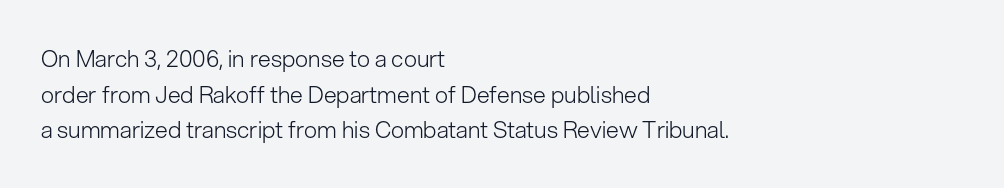
{"italic": "no", "bold": "no", "underline": "no", "align": "left", "line_spacing": "normal", "line_spacing_ratio": 1.55, "letter_spacing": "normal", "letter_spacing_em": 0.0, "glyph_px": 23}
